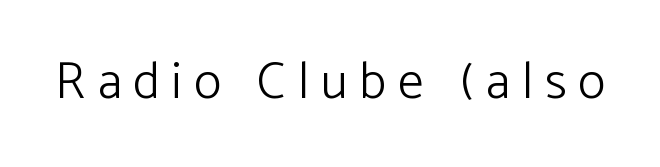
Q: Is the text bold? A: No.
Q: Is the text italic (slanted)? A: No, it is upright.
Q: Is the typeface a serif or a sans-serif typeface? A: Sans-serif.
Q: Is the text underlined? A: No.
Q: Is the spacing between letters normal or unusually wide? A: Unusually wide.
Q: Width (condensed, normal, or wide)? A: Normal.
Q: Stroke contrast? A: Low.
Q: x-height? A: Medium.
Q: Monospaced? A: No.
